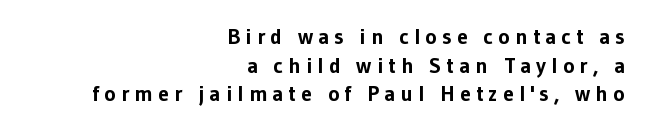
Q: Is the text bold? A: Yes.
Q: Is the text italic (slanted)? A: No, it is upright.
Q: Is the text underlined? A: No.
Q: How is the paragraph aligned? A: Right-aligned.
Q: Is the spacing between letters normal or unusually wide? A: Unusually wide.
Q: Is the spacing between lines tight, normal or loose? A: Normal.
